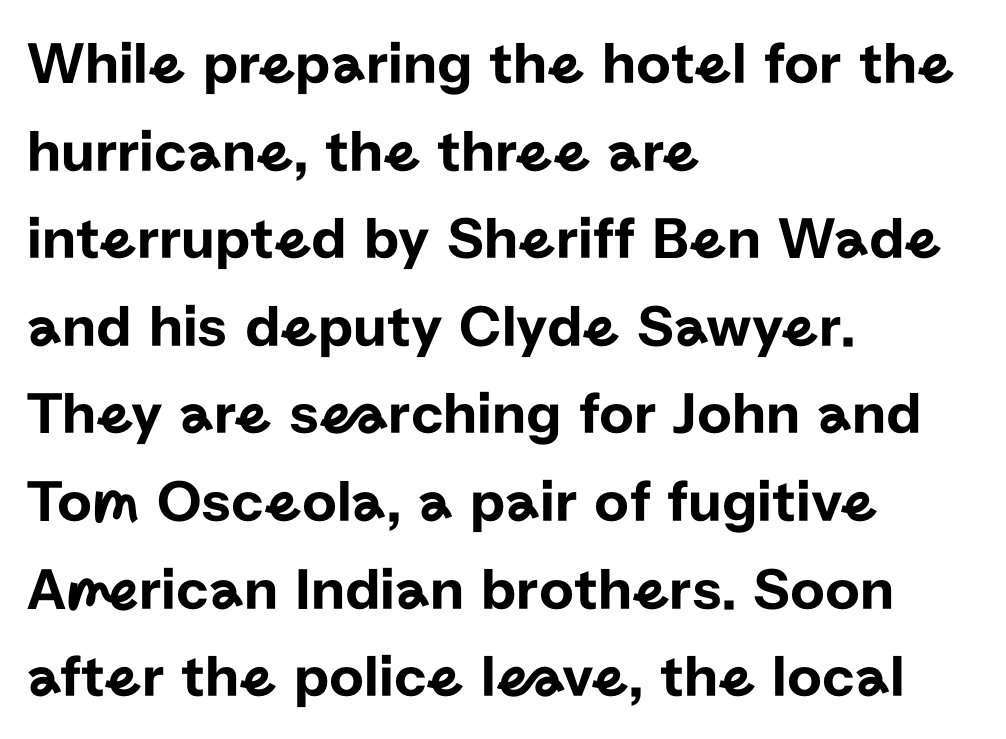
Q: Is the text italic (slanted)? A: No, it is upright.
Q: Is the typeface a serif or a sans-serif typeface? A: Sans-serif.
Q: Is the text underlined? A: No.
Q: How is the paragraph aligned? A: Left-aligned.
Q: Is the spacing between letters normal or unusually wide? A: Normal.
Q: Is the spacing between lines tight, normal or loose? A: Normal.
Q: Width (condensed, normal, or wide)? A: Normal.
Q: Stroke contrast? A: Low.
Q: x-height? A: Medium.
Q: Monospaced? A: No.
